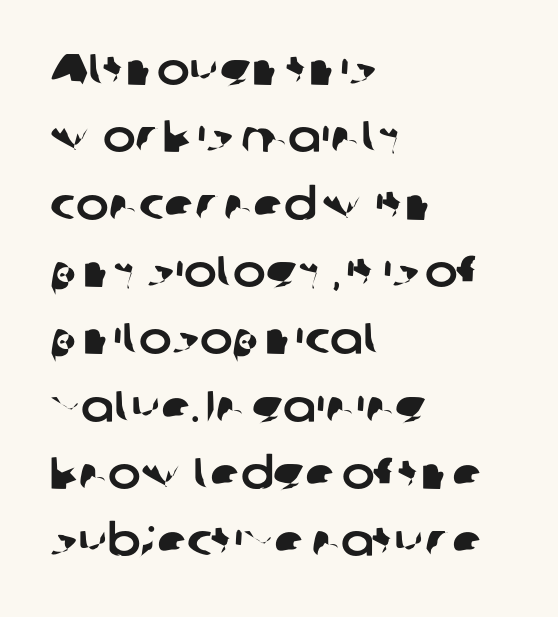
The image shows 44 px sans-serif type; set left-aligned, normal line spacing (1.53x), normal letter spacing, not underlined; low stroke contrast and a medium x-height.
